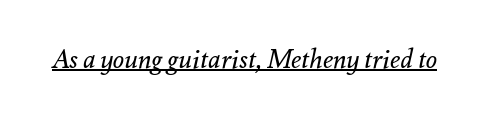
Q: Is the text bold? A: No.
Q: Is the text italic (slanted)? A: Yes, it leans right by about 12 degrees.
Q: Is the text underlined? A: Yes.
Q: Is the spacing between letters normal or unusually wide? A: Normal.
